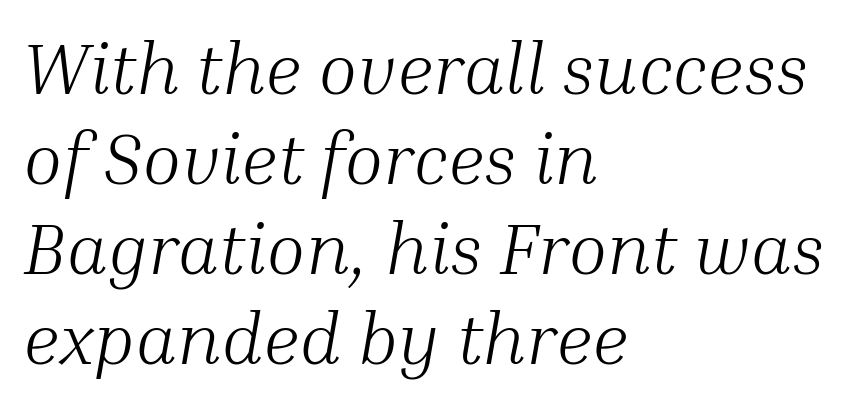
Compared with a centered layout, this one pins lines to the left instead. You can tell it's italic because the verticals aren't actually vertical. A light-to-regular cut is what we see here. Has an underline been added? It has not. The glyphs in this specimen are seriffed. Here the designer chose a conventional face with non-uniform glyph widths.
